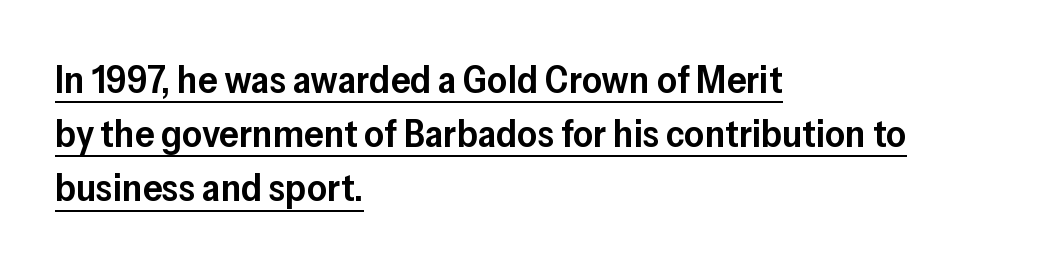
{"serif": "no", "italic": "no", "bold": "semi", "weight": "semibold", "width": "normal", "stroke_contrast": "low", "x_height": "medium", "monospaced": "no", "underline": "yes", "align": "left", "line_spacing": "normal", "line_spacing_ratio": 1.39, "letter_spacing": "normal", "letter_spacing_em": 0.0, "glyph_px": 39}
